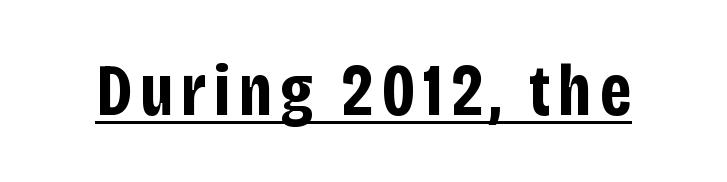
{"serif": "no", "italic": "no", "bold": "yes", "weight": "bold", "width": "condensed", "stroke_contrast": "low", "x_height": "large", "monospaced": "no", "underline": "yes", "glyph_px": 73}
